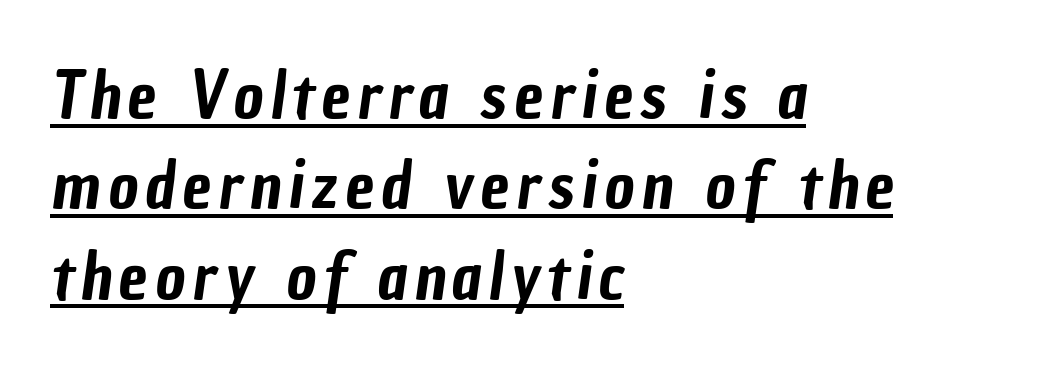
The image shows 65 px condensed sans-serif type; set left-aligned, normal line spacing (1.39x), underlined; low stroke contrast and a medium x-height.
